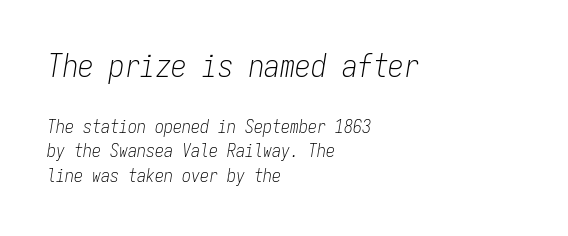
{"italic": "yes", "lean": "right", "slant_degrees": 9, "bold": "no", "weight": "light", "width": "condensed", "stroke_contrast": "low", "x_height": "medium", "monospaced": "yes", "underline": "no", "align": "left", "line_spacing": "normal", "line_spacing_ratio": 1.38, "letter_spacing": "normal", "letter_spacing_em": 0.0, "larger_block": "first", "size_ratio": 1.72, "glyph_px": 31}
